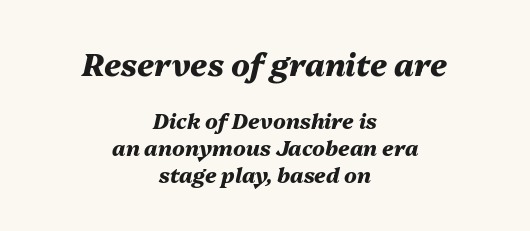
Q: Is the text bold? A: Yes.
Q: Is the text italic (slanted)? A: Yes, it leans right by about 13 degrees.
Q: Is the text underlined? A: No.
Q: How is the paragraph aligned? A: Centered.
Q: Is the spacing between letters normal or unusually wide? A: Normal.
Q: Is the spacing between lines tight, normal or loose? A: Normal.
Q: Which block of text is set in a larger size, the first (top) or the second (bottom)? A: The first (top) one.
Q: Width (condensed, normal, or wide)? A: Normal.
Q: Stroke contrast? A: Medium.
Q: x-height? A: Medium.
Q: Monospaced? A: No.
